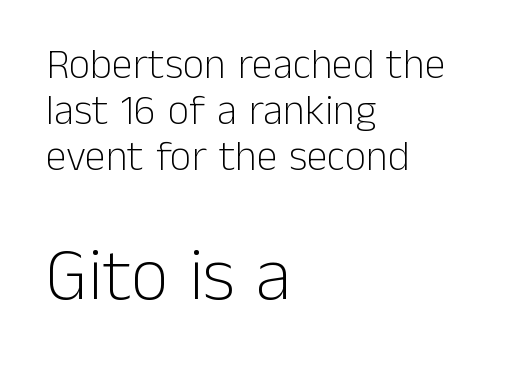
{"serif": "no", "italic": "no", "bold": "no", "weight": "light", "width": "normal", "stroke_contrast": "low", "x_height": "medium", "monospaced": "no", "underline": "no", "align": "left", "line_spacing": "tight", "line_spacing_ratio": 1.09, "letter_spacing": "normal", "letter_spacing_em": 0.0, "larger_block": "second", "size_ratio": 1.76, "glyph_px": 74}
